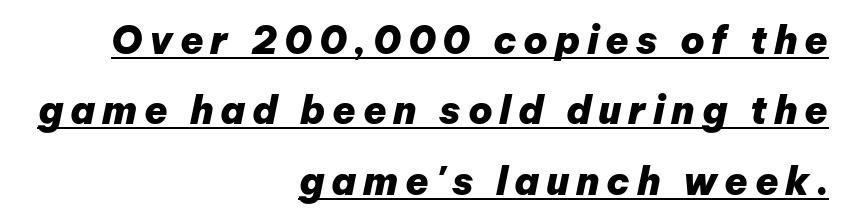
{"italic": "yes", "lean": "right", "slant_degrees": 12, "bold": "yes", "weight": "heavy", "width": "normal", "stroke_contrast": "low", "x_height": "medium", "monospaced": "no", "underline": "yes", "align": "right", "line_spacing_ratio": 1.85, "glyph_px": 38}
